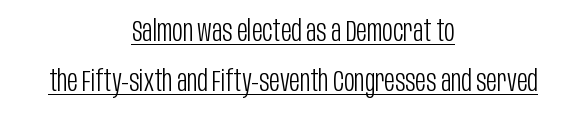
{"serif": "no", "italic": "no", "bold": "no", "weight": "light", "width": "condensed", "stroke_contrast": "low", "x_height": "large", "monospaced": "no", "underline": "yes", "align": "center", "line_spacing_ratio": 1.72, "letter_spacing": "normal", "letter_spacing_em": 0.0, "glyph_px": 29}
